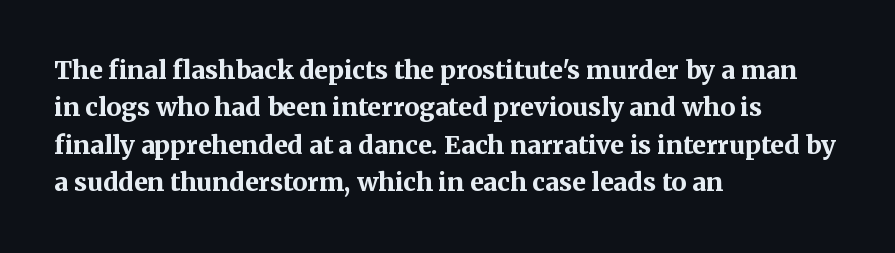
Baseline-to-baseline distance is the conventional proportion of letter height. The typesetter chose a ragged-right arrangement here. The zone under the glyphs is completely vacant. Typesetter's note: full bold, strokes at maximum text heaviness. In terms of posture, this sample is upright. The horizontal fit of the characters is conventional and even.
